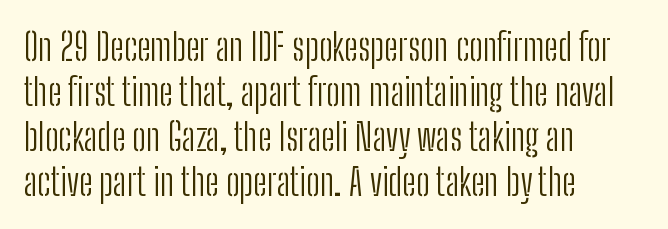
The image shows 37 px light, condensed sans-serif type, upright; set left-aligned, line spacing 1.22x, normal letter spacing, not underlined; low stroke contrast and a medium x-height.
